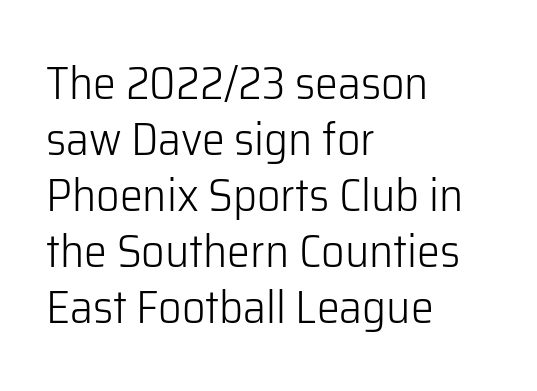
{"serif": "no", "italic": "no", "bold": "no", "weight": "light", "width": "normal", "stroke_contrast": "low", "x_height": "medium", "monospaced": "no", "underline": "no", "align": "left", "line_spacing_ratio": 1.22, "letter_spacing": "normal", "letter_spacing_em": 0.0, "glyph_px": 46}
